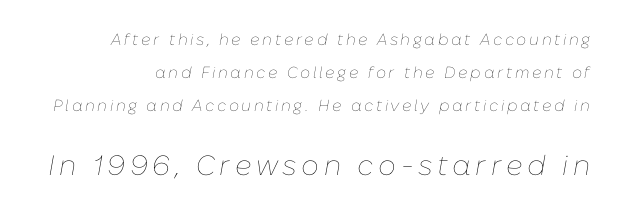
The string is rendered with underlining switched off. You could not count columns in this text — the font is proportionally spaced. Leading: increased. No chunkiness to these letters — they're not bold. Does the lettering tilt? It does — this is italic.
